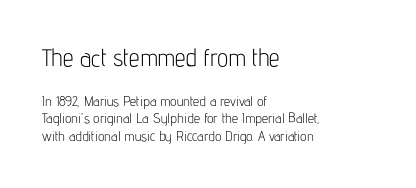
Q: Is the text bold? A: No.
Q: Is the text italic (slanted)? A: No, it is upright.
Q: Is the text underlined? A: No.
Q: How is the paragraph aligned? A: Left-aligned.
Q: Is the spacing between letters normal or unusually wide? A: Normal.
Q: Is the spacing between lines tight, normal or loose? A: Normal.
Q: Which block of text is set in a larger size, the first (top) or the second (bottom)? A: The first (top) one.
